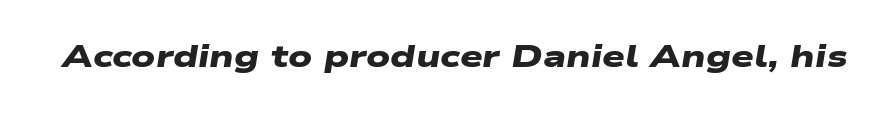
The image shows 32 px heavy, wide sans-serif type; set normal letter spacing, not underlined; low stroke contrast and a medium x-height.
